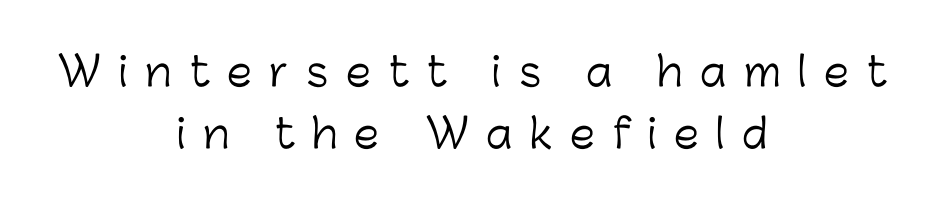
No feet cap the strokes, marking this as sans-serif type. No letter is thick-stroked: the sample isn't bold. The typesetter chose a symmetrical, centered arrangement here. Words float on clear page, feet unadorned. Summary of vertical rhythm: regular, with standard interline spacing.
